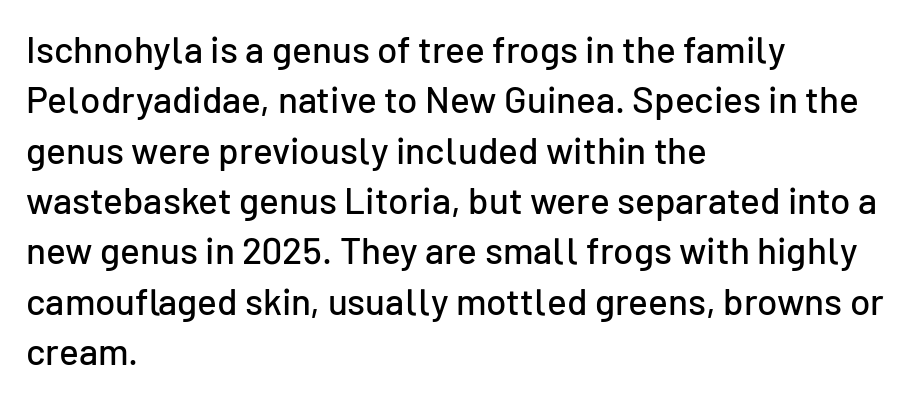
The image shows 37 px sans-serif type, upright; set left-aligned, normal line spacing (1.36x), normal letter spacing, not underlined; low stroke contrast and a medium x-height.
